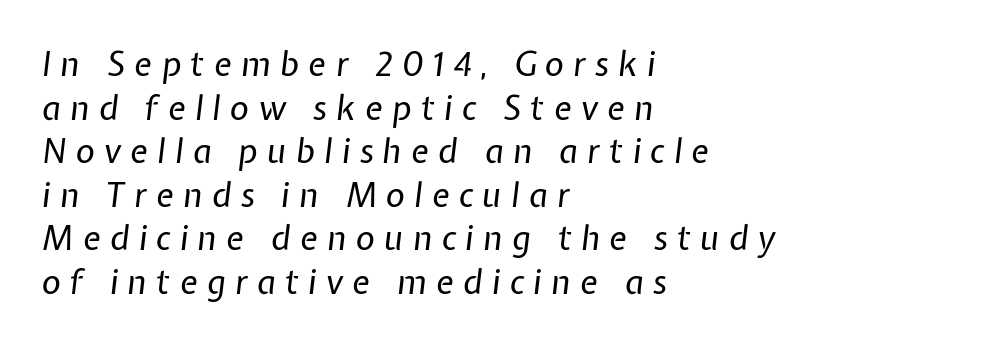
The image shows 33 px regular-weight type, italic (leaning right); set left-aligned, normal line spacing (1.32x), unusually wide letter spacing (+0.28 em), not underlined; low stroke contrast and a medium x-height.
